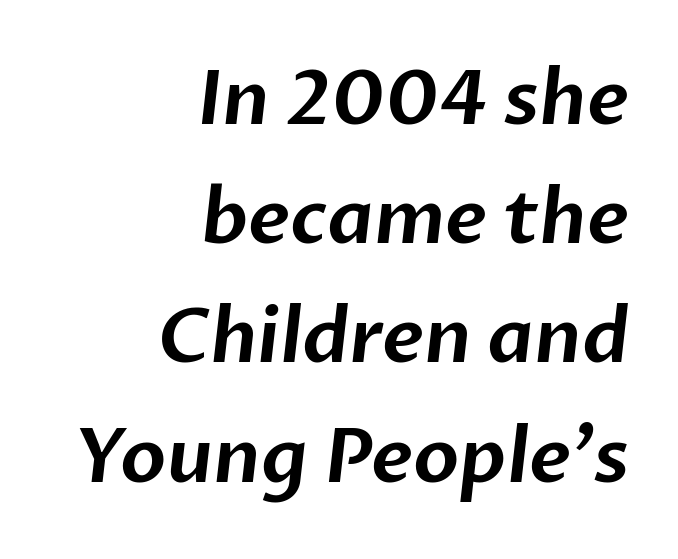
The gaps between neighbouring characters are ordinary and unremarkable. This sample keeps an unexceptional amount of space between lines. This rendering employs a face without finishing strokes, i.e., a sans-serif. Rule under the text: the space is simply empty. Layout note: lines flush right.
